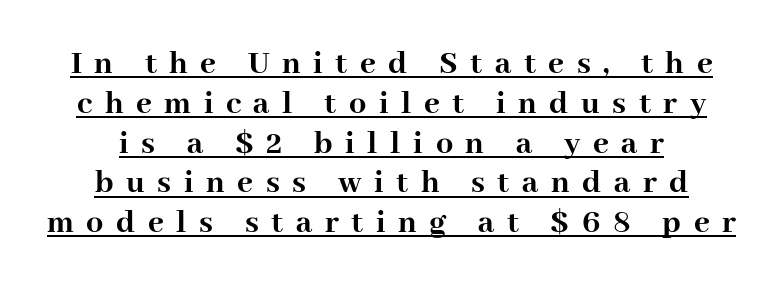
The face used here is proportionally spaced, like ordinary book or web type. Caption: bold face, heavy strokes. Has an underline been added? It has. The horizontal fit of the characters is loose and conspicuously gappy. It's the straight-up-and-down kind of type. Small tapered or slab feet sit at the stroke ends, so this counts as serif.
